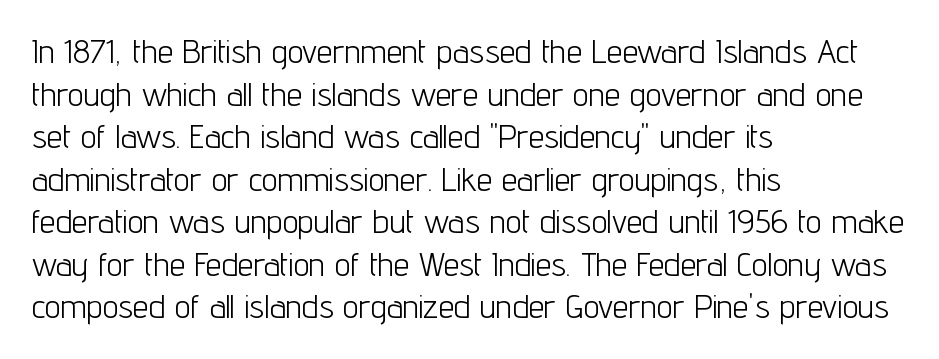
The image shows 32 px light, condensed sans-serif type, upright; set left-aligned, normal line spacing (1.33x), normal letter spacing, not underlined; low stroke contrast and a medium x-height.
